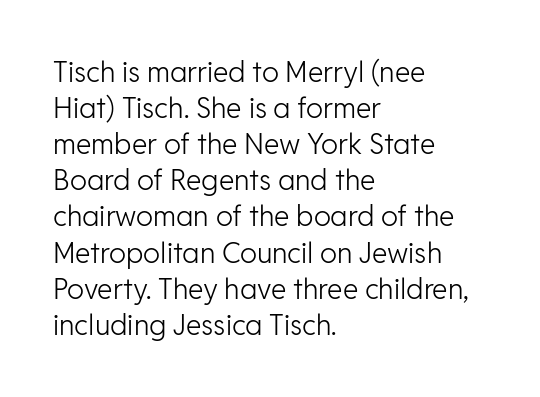
Q: Is the text bold? A: No.
Q: Is the text italic (slanted)? A: No, it is upright.
Q: Is the typeface a serif or a sans-serif typeface? A: Sans-serif.
Q: Is the text underlined? A: No.
Q: How is the paragraph aligned? A: Left-aligned.
Q: Is the spacing between letters normal or unusually wide? A: Normal.
Q: Is the spacing between lines tight, normal or loose? A: Normal.
Q: Width (condensed, normal, or wide)? A: Normal.
Q: Stroke contrast? A: Low.
Q: x-height? A: Medium.
Q: Monospaced? A: No.
